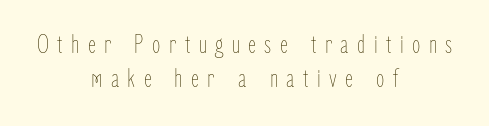
{"italic": "no", "bold": "no", "underline": "no", "align": "center", "line_spacing": "normal", "line_spacing_ratio": 1.27, "letter_spacing": "wide", "letter_spacing_em": 0.31, "glyph_px": 27}
